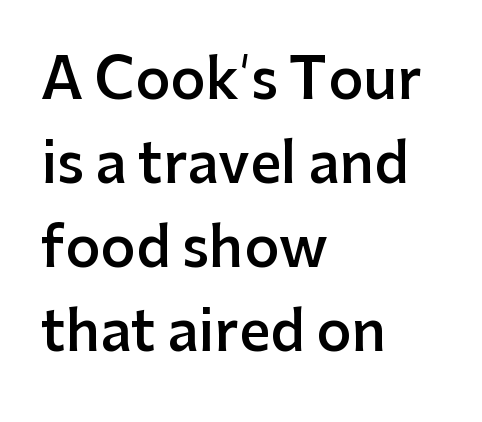
Q: Is the text bold? A: Semi-bold.
Q: Is the text italic (slanted)? A: No, it is upright.
Q: Is the typeface a serif or a sans-serif typeface? A: Sans-serif.
Q: Is the text underlined? A: No.
Q: How is the paragraph aligned? A: Left-aligned.
Q: Is the spacing between letters normal or unusually wide? A: Normal.
Q: Is the spacing between lines tight, normal or loose? A: Normal.
Q: Width (condensed, normal, or wide)? A: Normal.
Q: Stroke contrast? A: Low.
Q: x-height? A: Medium.
Q: Monospaced? A: No.
